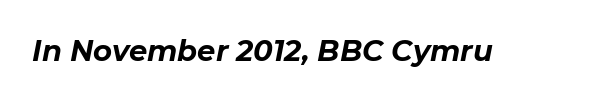
{"italic": "yes", "lean": "right", "slant_degrees": 11, "bold": "yes", "weight": "bold", "width": "normal", "stroke_contrast": "low", "x_height": "medium", "monospaced": "no", "underline": "no", "letter_spacing": "normal", "letter_spacing_em": 0.0, "glyph_px": 29}
